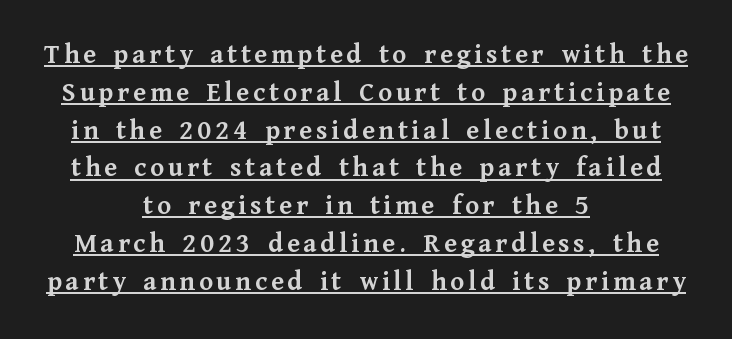
{"serif": "yes", "italic": "no", "bold": "yes", "weight": "semibold", "width": "normal", "stroke_contrast": "medium", "x_height": "medium", "monospaced": "no", "underline": "yes", "align": "center", "line_spacing": "normal", "line_spacing_ratio": 1.35, "glyph_px": 28}
